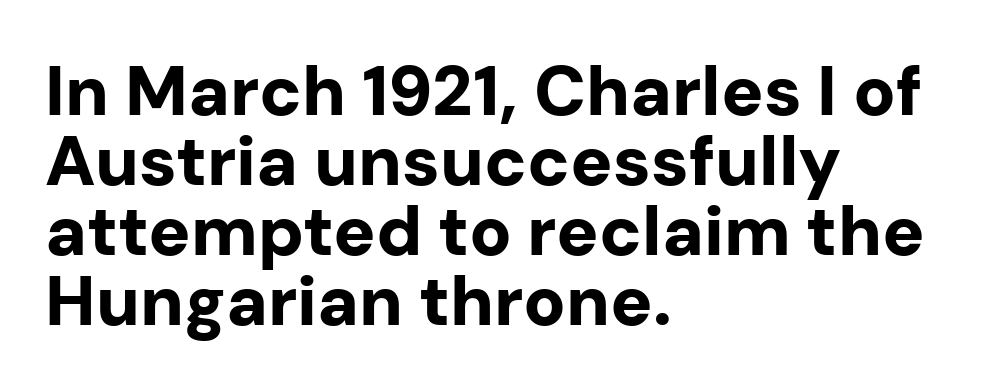
{"serif": "no", "italic": "no", "bold": "yes", "weight": "bold", "width": "normal", "stroke_contrast": "low", "x_height": "medium", "monospaced": "no", "underline": "no", "align": "left", "line_spacing": "tight", "line_spacing_ratio": 1.0, "letter_spacing": "normal", "letter_spacing_em": 0.0, "glyph_px": 70}
